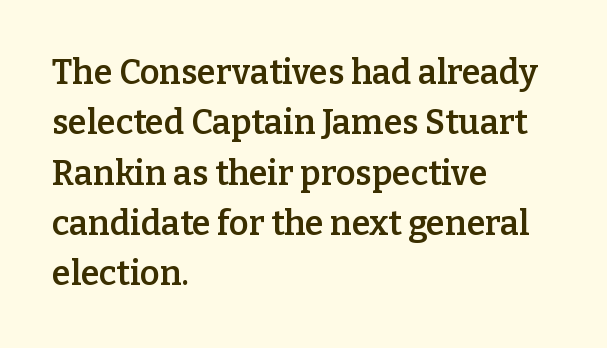
The rendering uses a moderate line-height, typical for paragraphs. I'd call this a serif setting — the letters wear small feet. The glyphs have the mass of a demibold cut, below bold. The string is rendered with underlining switched off. Observe the ordinary spacing: letters are neighbours, not strangers.
